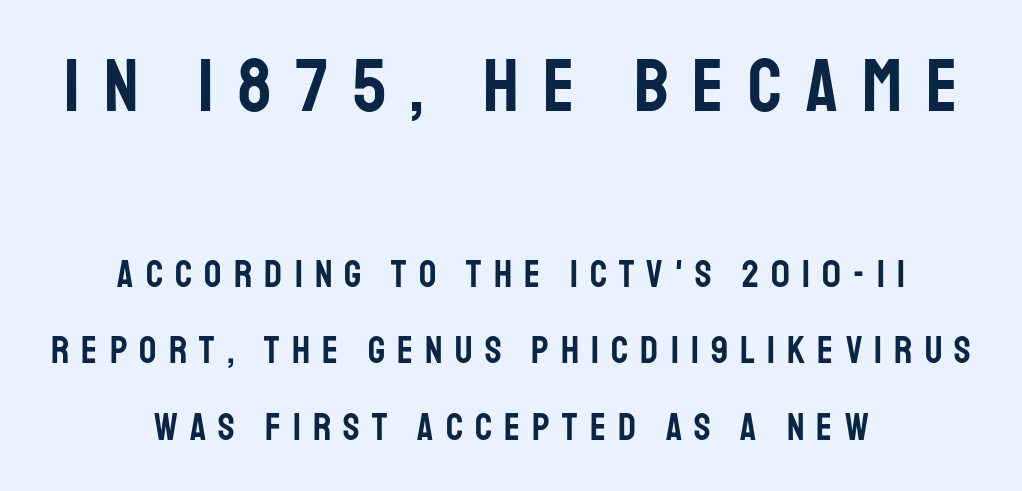
Q: Is the text italic (slanted)? A: No, it is upright.
Q: Is the typeface a serif or a sans-serif typeface? A: Sans-serif.
Q: Is the text underlined? A: No.
Q: How is the paragraph aligned? A: Centered.
Q: Is the spacing between letters normal or unusually wide? A: Unusually wide.
Q: Is the spacing between lines tight, normal or loose? A: Loose.
Q: Which block of text is set in a larger size, the first (top) or the second (bottom)? A: The first (top) one.
Q: Width (condensed, normal, or wide)? A: Condensed.
Q: Stroke contrast? A: Low.
Q: x-height? A: Large.
Q: Monospaced? A: No.
